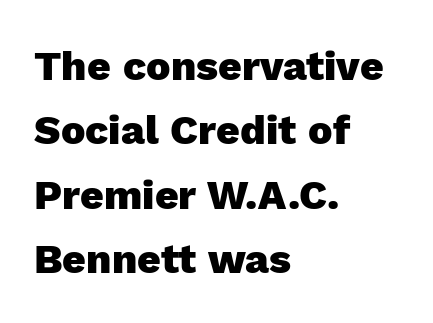
The image shows 41 px heavy sans-serif type, upright; set left-aligned, normal line spacing (1.57x), normal letter spacing, not underlined; a medium x-height.
